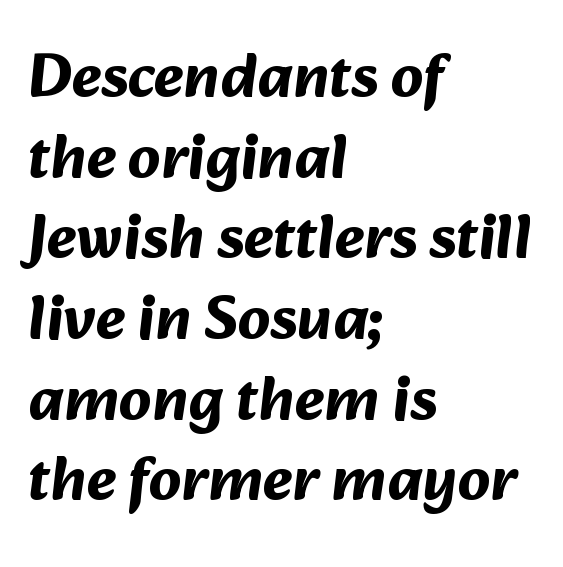
Q: Is the text bold? A: Yes.
Q: Is the typeface a serif or a sans-serif typeface? A: Sans-serif.
Q: Is the text underlined? A: No.
Q: How is the paragraph aligned? A: Left-aligned.
Q: Is the spacing between letters normal or unusually wide? A: Normal.
Q: Is the spacing between lines tight, normal or loose? A: Normal.
Q: Width (condensed, normal, or wide)? A: Normal.
Q: Stroke contrast? A: Medium.
Q: x-height? A: Medium.
Q: Monospaced? A: No.
